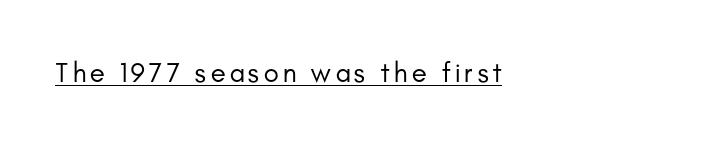
Do the characters align in a grid? No, the font is proportional. Nope, not italic — everything's standing straight. In terms of letterform style, serifs are entirely absent. The weight would be labelled regular, book, light, or lighter still. Underline: present.
